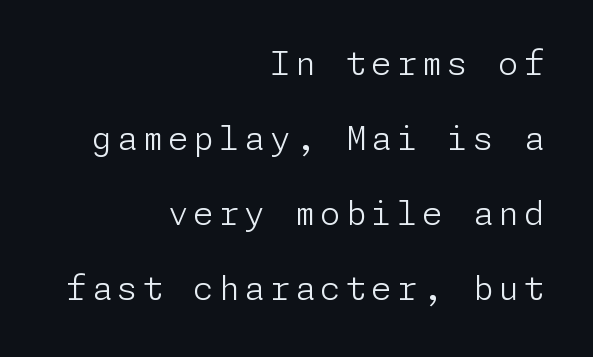
Q: Is the text bold? A: No.
Q: Is the text italic (slanted)? A: No, it is upright.
Q: Is the typeface a serif or a sans-serif typeface? A: Sans-serif.
Q: Is the text underlined? A: No.
Q: How is the paragraph aligned? A: Right-aligned.
Q: Is the spacing between lines tight, normal or loose? A: Loose.
Q: Width (condensed, normal, or wide)? A: Normal.
Q: Stroke contrast? A: Low.
Q: x-height? A: Medium.
